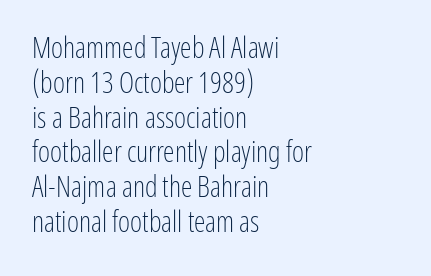
Q: Is the text bold? A: No.
Q: Is the text italic (slanted)? A: No, it is upright.
Q: Is the typeface a serif or a sans-serif typeface? A: Sans-serif.
Q: Is the text underlined? A: No.
Q: How is the paragraph aligned? A: Left-aligned.
Q: Is the spacing between letters normal or unusually wide? A: Normal.
Q: Width (condensed, normal, or wide)? A: Condensed.
Q: Stroke contrast? A: Low.
Q: x-height? A: Medium.
Q: Monospaced? A: No.
